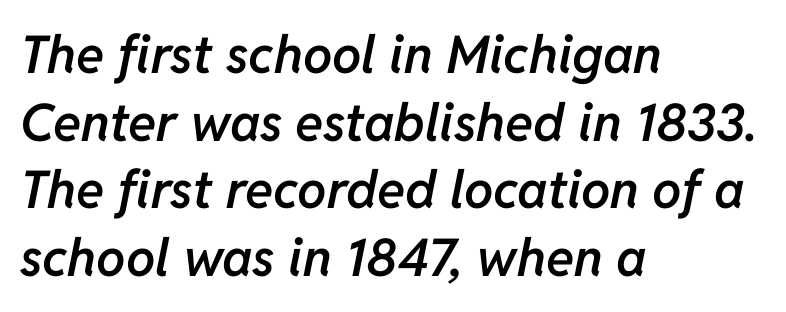
Q: Is the text bold? A: Semi-bold.
Q: Is the text italic (slanted)? A: Yes, it leans right by about 11 degrees.
Q: Is the text underlined? A: No.
Q: How is the paragraph aligned? A: Left-aligned.
Q: Is the spacing between letters normal or unusually wide? A: Normal.
Q: Is the spacing between lines tight, normal or loose? A: Normal.
Q: Width (condensed, normal, or wide)? A: Normal.
Q: Stroke contrast? A: Low.
Q: x-height? A: Medium.
Q: Monospaced? A: No.
